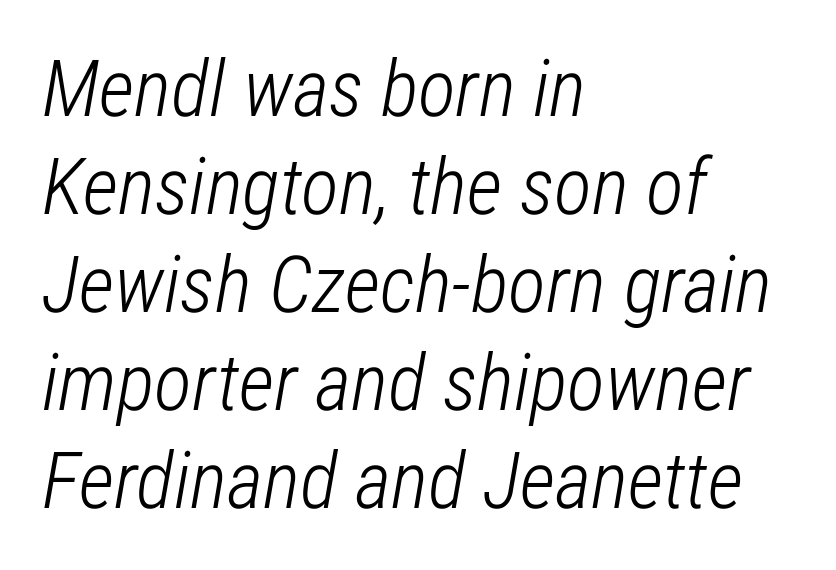
The image shows 79 px light, condensed type, italic (leaning right); set left-aligned, line spacing 1.24x, normal letter spacing, not underlined; low stroke contrast and a medium x-height.
